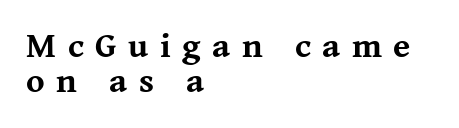
The image shows 35 px bold serif type, upright; set left-aligned, tight line spacing (1.0x), unusually wide letter spacing (+0.33 em), not underlined; medium stroke contrast and a medium x-height.
